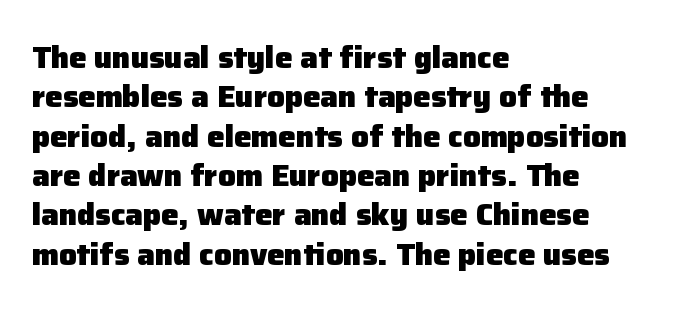
Characters remain perfectly vertical along every line. What stands out about the letter spacing? Nothing — it is the standard amount. Leftover space on each line is placed entirely after the last word. The string is rendered with underlining switched off. Typographically, this falls in the sans-serif category. The rows are spaced the way most documents space them.
